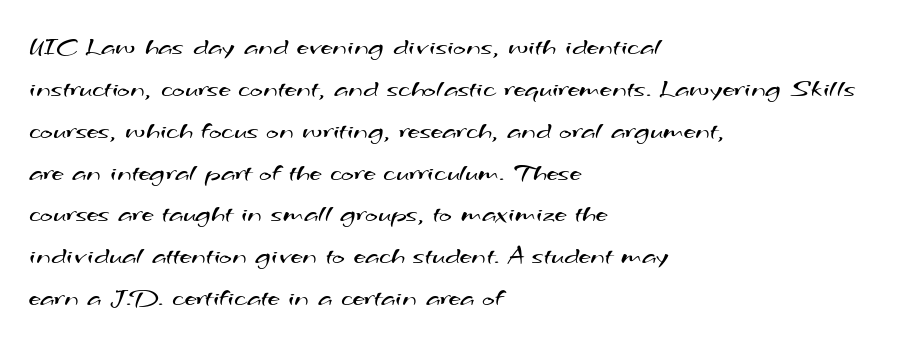
The image shows 27 px text type; set left-aligned, normal line spacing (1.55x), normal letter spacing, not underlined.
